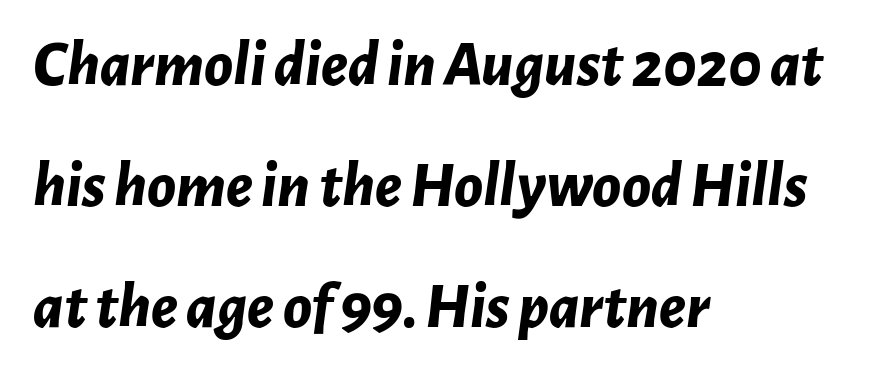
{"italic": "yes", "lean": "right", "slant_degrees": 7, "bold": "yes", "weight": "bold", "width": "normal", "stroke_contrast": "low", "x_height": "medium", "monospaced": "no", "underline": "no", "align": "left", "line_spacing_ratio": 1.86, "letter_spacing": "normal", "letter_spacing_em": 0.0, "glyph_px": 65}
